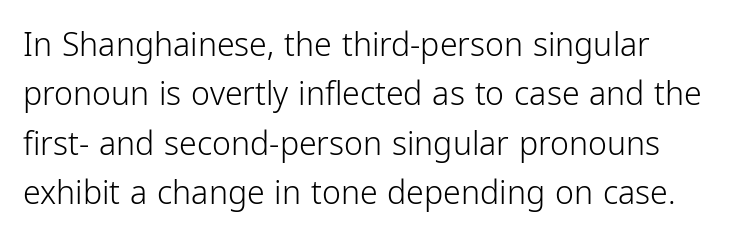
In terms of letterform style, serifs are entirely absent. The face used here is proportionally spaced, like ordinary book or web type. The letters look calm and open, with moderate or lighter stems. The gaps between neighbouring characters are ordinary and unremarkable. The paragraph shown leans on its left margin.
